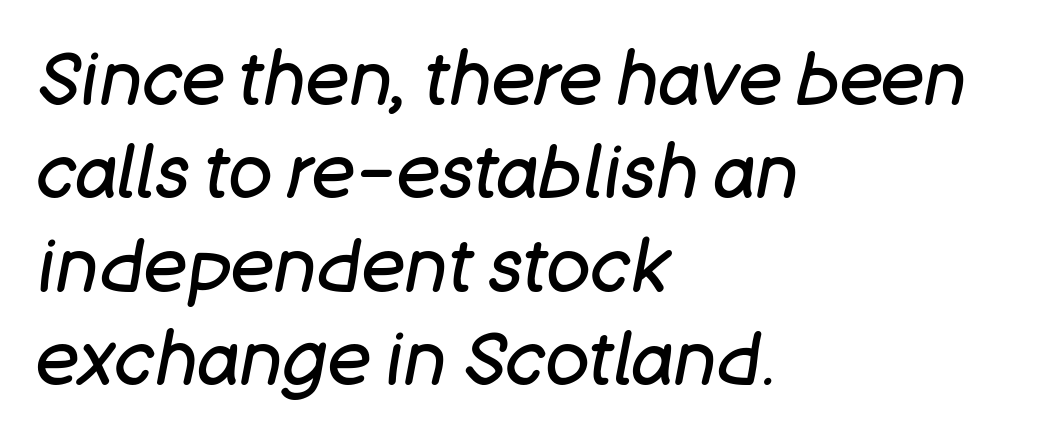
Visually the block forms a straight wall on the left and a jagged coastline on the right. Plain, unruled lines of type. Tall strokes in this sample are angled rather than plumb. Summary of vertical rhythm: regular, with standard interline spacing. No extra tracking has been applied to these lines. No letter is thick-stroked: the sample isn't bold.
